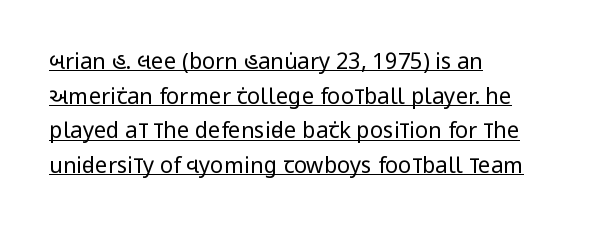
Q: Is the text bold? A: No.
Q: Is the text italic (slanted)? A: No, it is upright.
Q: Is the text underlined? A: Yes.
Q: How is the paragraph aligned? A: Left-aligned.
Q: Is the spacing between letters normal or unusually wide? A: Normal.
Q: Is the spacing between lines tight, normal or loose? A: Normal.
